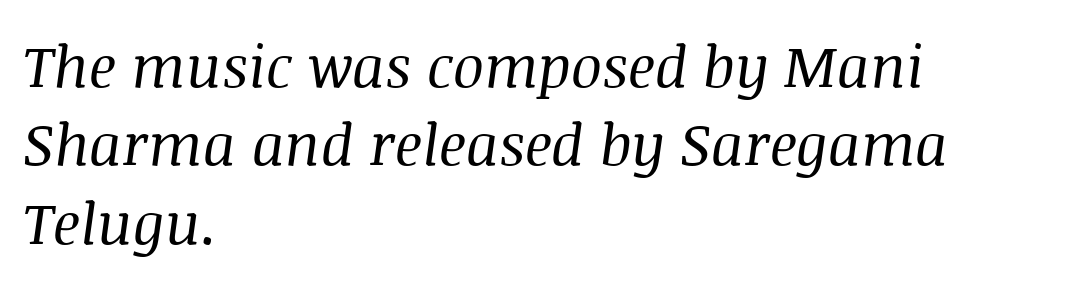
The image shows 58 px regular-weight serif type, italic (leaning right); set left-aligned, normal line spacing (1.35x), normal letter spacing, not underlined; medium stroke contrast and a large x-height.
